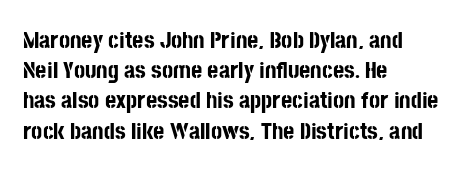
{"italic": "no", "bold": "yes", "underline": "no", "align": "left", "line_spacing": "normal", "line_spacing_ratio": 1.26, "letter_spacing": "normal", "letter_spacing_em": 0.0, "glyph_px": 24}
